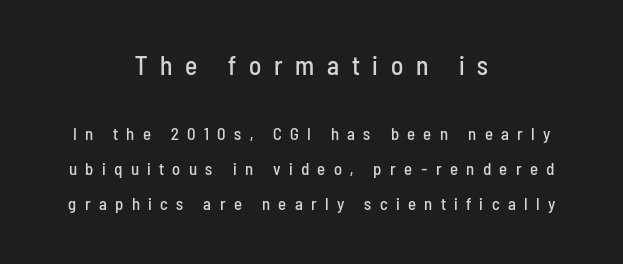
Q: Is the text italic (slanted)? A: No, it is upright.
Q: Is the text underlined? A: No.
Q: How is the paragraph aligned? A: Centered.
Q: Is the spacing between letters normal or unusually wide? A: Unusually wide.
Q: Is the spacing between lines tight, normal or loose? A: Loose.
Q: Which block of text is set in a larger size, the first (top) or the second (bottom)? A: The first (top) one.
